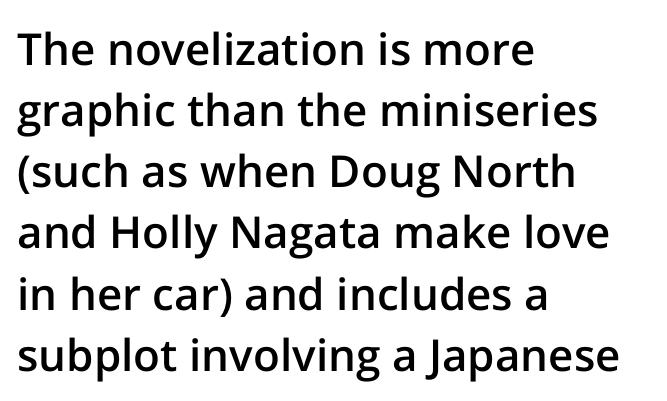
The image shows 44 px semibold sans-serif type, upright; set left-aligned, normal line spacing (1.39x), normal letter spacing, not underlined; low stroke contrast and a medium x-height.
